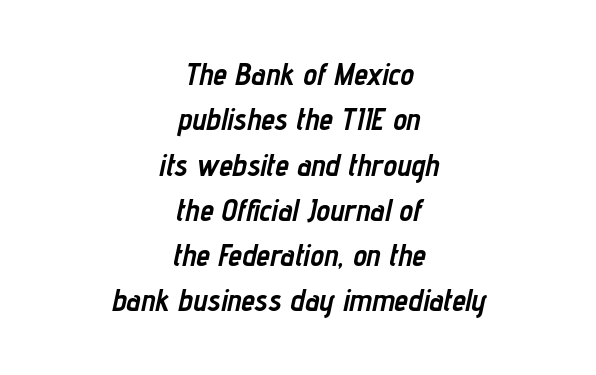
Q: Is the text bold? A: Yes.
Q: Is the text italic (slanted)? A: Yes, it leans right by about 12 degrees.
Q: Is the text underlined? A: No.
Q: How is the paragraph aligned? A: Centered.
Q: Is the spacing between letters normal or unusually wide? A: Normal.
Q: Is the spacing between lines tight, normal or loose? A: Normal.
Q: Width (condensed, normal, or wide)? A: Condensed.
Q: Stroke contrast? A: Low.
Q: x-height? A: Medium.
Q: Monospaced? A: No.
